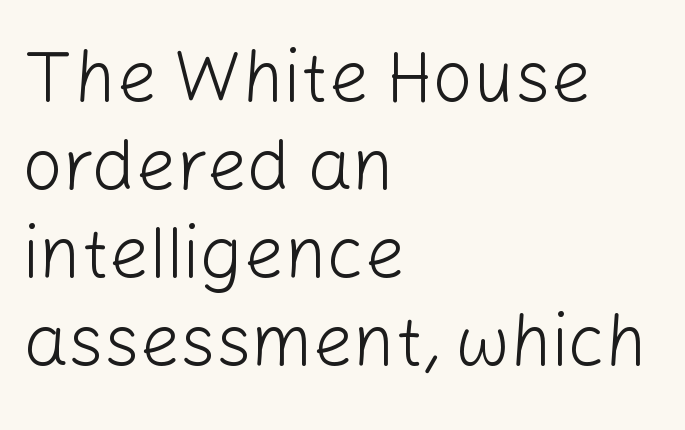
Is this a fixed-width face? No — the glyphs have proportional, varying widths. The typesetting does not lean heavy: it is not bold. Where is the straight margin? On the left. The rendering shows plain stroke endings on the letterforms — a sans-serif design. Spacing between characters is what you'd get straight out of the box. The font's upright variant was chosen for this text.
